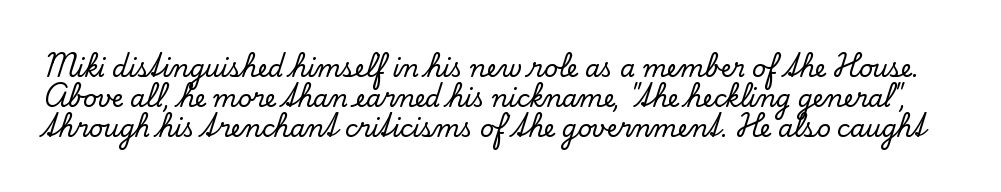
Notice how descenders clear the ascenders below comfortably — that's standard leading. There is no visible air inserted between adjacent glyphs. Beneath every word, the page is bare.
